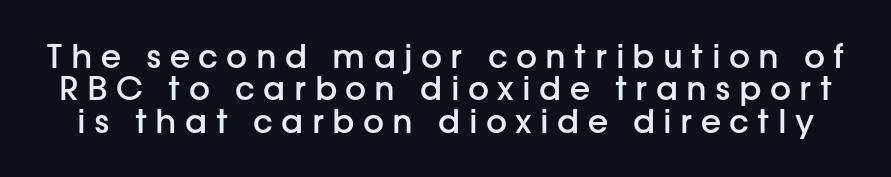
{"serif": "no", "italic": "no", "bold": "semi", "weight": "semibold", "width": "normal", "stroke_contrast": "low", "x_height": "medium", "monospaced": "no", "underline": "no", "line_spacing": "tight", "line_spacing_ratio": 0.98, "letter_spacing": "wide", "letter_spacing_em": 0.25, "glyph_px": 33}
